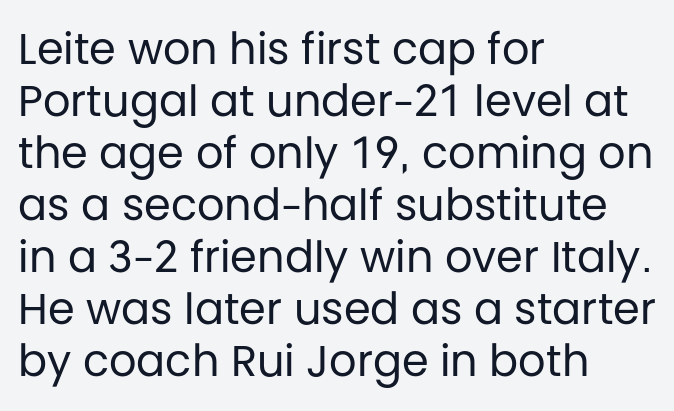
Here the designer chose a conventional face with non-uniform glyph widths. These glyphs show unthickened strokes, regular width or finer. Typeset ragged right — the left edge is the straight one. This sample uses an upright cut, with every glyph sitting square on the baseline.
